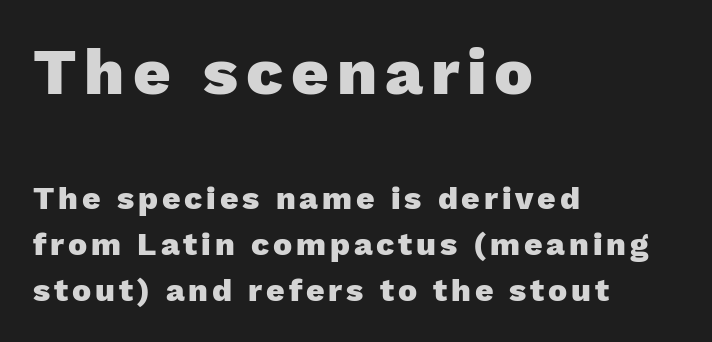
These lines are rendered in a variable-pitch font. Where is the straight margin? On the left. Regular leading. This sample uses a sans-serif face. Words float on clear page, feet unadorned.
